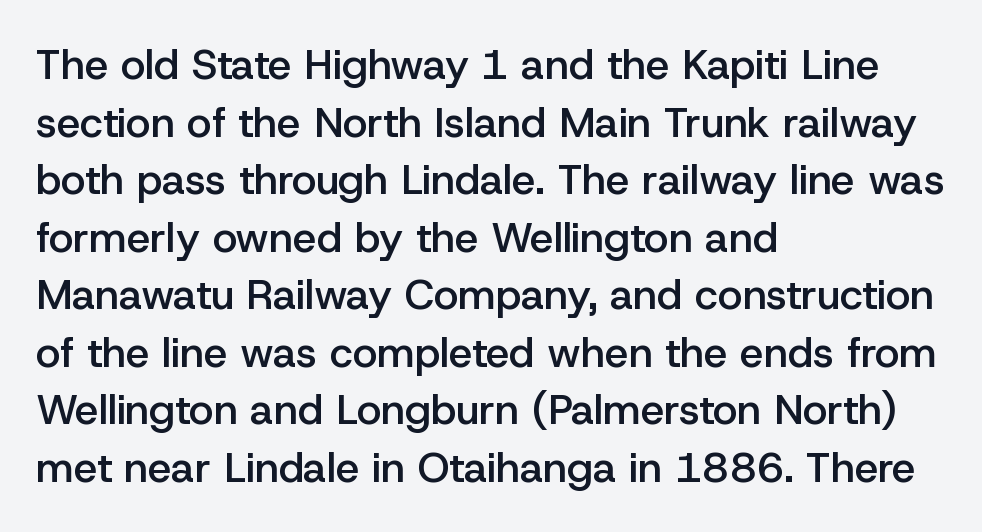
Q: Is the text bold? A: Semi-bold.
Q: Is the text italic (slanted)? A: No, it is upright.
Q: Is the typeface a serif or a sans-serif typeface? A: Sans-serif.
Q: Is the text underlined? A: No.
Q: How is the paragraph aligned? A: Left-aligned.
Q: Is the spacing between letters normal or unusually wide? A: Normal.
Q: Is the spacing between lines tight, normal or loose? A: Normal.
Q: Width (condensed, normal, or wide)? A: Normal.
Q: Stroke contrast? A: Low.
Q: x-height? A: Medium.
Q: Monospaced? A: No.
